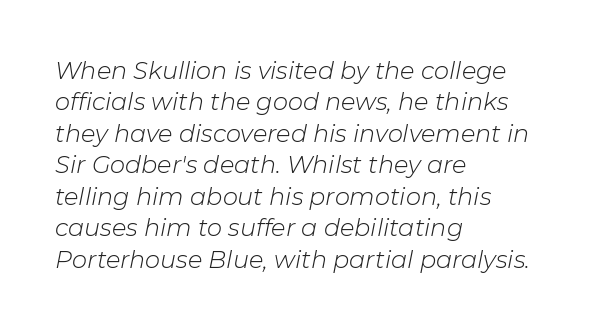
Q: Is the text bold? A: No.
Q: Is the text italic (slanted)? A: Yes, it leans right by about 11 degrees.
Q: Is the text underlined? A: No.
Q: How is the paragraph aligned? A: Left-aligned.
Q: Is the spacing between letters normal or unusually wide? A: Normal.
Q: Is the spacing between lines tight, normal or loose? A: Normal.
